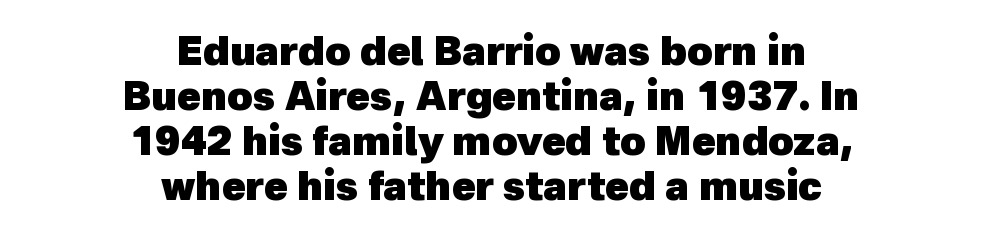
Q: Is the text bold? A: Yes.
Q: Is the typeface a serif or a sans-serif typeface? A: Sans-serif.
Q: Is the text underlined? A: No.
Q: How is the paragraph aligned? A: Centered.
Q: Is the spacing between letters normal or unusually wide? A: Normal.
Q: Is the spacing between lines tight, normal or loose? A: Tight.
Q: Width (condensed, normal, or wide)? A: Normal.
Q: x-height? A: Medium.
Q: Monospaced? A: No.
